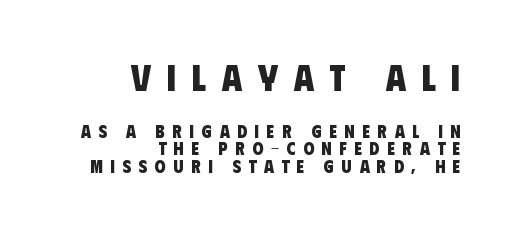
Q: Is the text bold? A: Yes.
Q: Is the typeface a serif or a sans-serif typeface? A: Sans-serif.
Q: Is the text underlined? A: No.
Q: How is the paragraph aligned? A: Right-aligned.
Q: Is the spacing between letters normal or unusually wide? A: Unusually wide.
Q: Is the spacing between lines tight, normal or loose? A: Tight.
Q: Which block of text is set in a larger size, the first (top) or the second (bottom)? A: The first (top) one.
Q: Width (condensed, normal, or wide)? A: Condensed.
Q: Stroke contrast? A: Low.
Q: x-height? A: Large.
Q: Monospaced? A: No.
